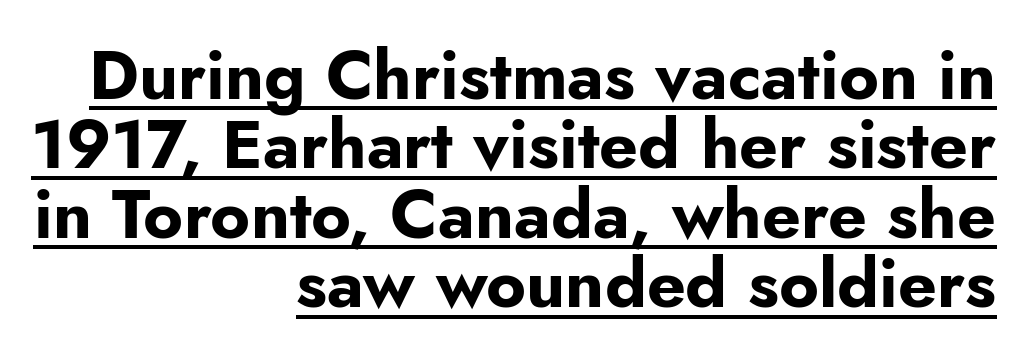
The image shows 68 px bold sans-serif type, upright; set right-aligned, tight line spacing (1.02x), normal letter spacing, underlined; low stroke contrast and a small x-height.
